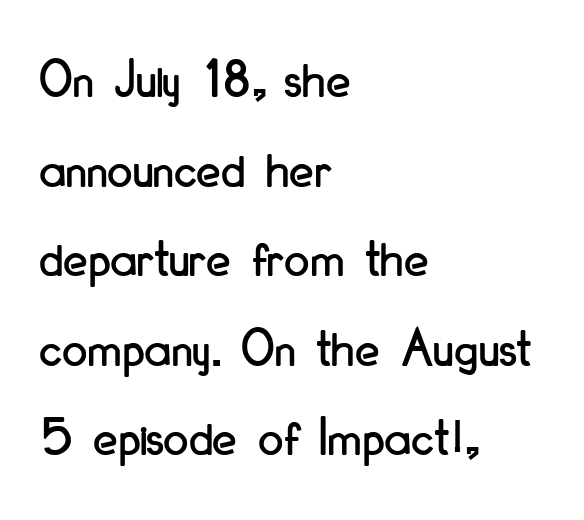
This rendering features lettering with no underline. Tall strokes in this sample are plumb rather than angled. Notice how descenders clear the ascenders below comfortably — that's standard leading. These lines are set flush left with a ragged right edge. Do the characters align in a grid? No, the font is proportional. The tracking reads as untouched default to a designer's eye.
